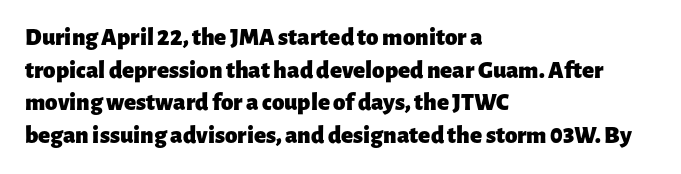
{"italic": "no", "bold": "yes", "underline": "no", "align": "left", "line_spacing": "normal", "line_spacing_ratio": 1.31, "letter_spacing": "normal", "letter_spacing_em": 0.0, "glyph_px": 25}
